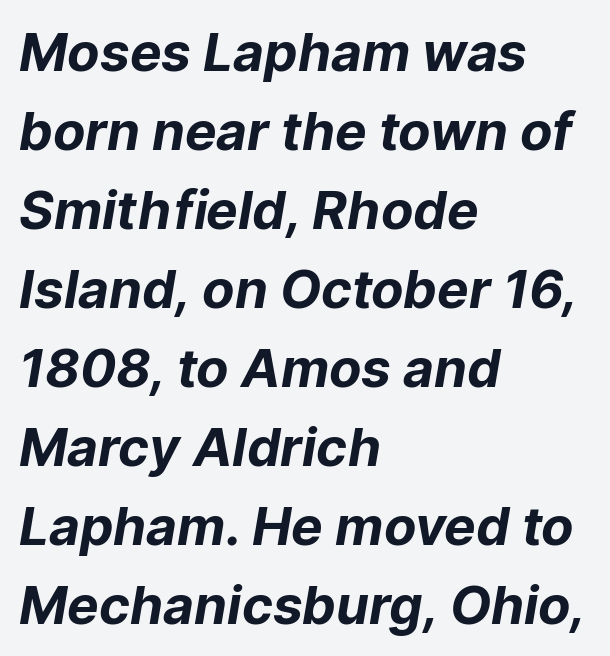
Standard letterfit; no display-style spreading of the glyphs. Check under the words: just untouched page. This block has exactly the height ordinary leading produces. The paragraph has a hard left edge and a soft right edge.
